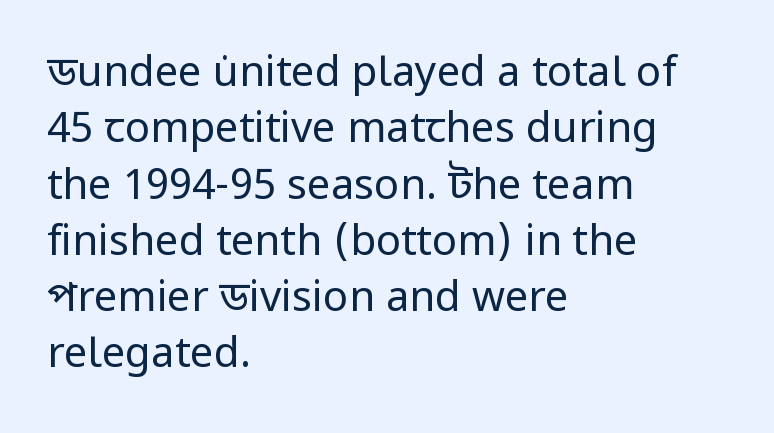
Q: Is the text bold? A: No.
Q: Is the text italic (slanted)? A: No, it is upright.
Q: Is the typeface a serif or a sans-serif typeface? A: Sans-serif.
Q: Is the text underlined? A: No.
Q: How is the paragraph aligned? A: Left-aligned.
Q: Is the spacing between letters normal or unusually wide? A: Normal.
Q: Is the spacing between lines tight, normal or loose? A: Normal.
Q: Width (condensed, normal, or wide)? A: Normal.
Q: Stroke contrast? A: Low.
Q: x-height? A: Medium.
Q: Monospaced? A: No.
